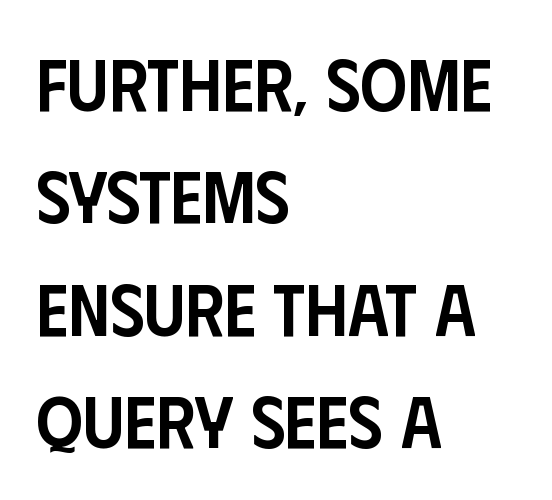
{"serif": "no", "italic": "no", "bold": "semi", "weight": "semibold", "width": "condensed", "stroke_contrast": "low", "x_height": "large", "monospaced": "no", "underline": "no", "align": "left", "line_spacing": "normal", "line_spacing_ratio": 1.54, "letter_spacing": "normal", "letter_spacing_em": 0.0, "glyph_px": 73}
